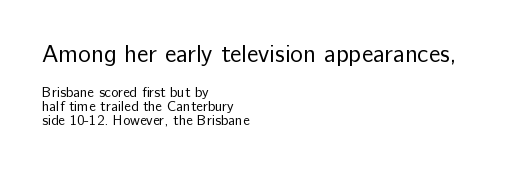
Q: Is the text bold? A: No.
Q: Is the text italic (slanted)? A: No, it is upright.
Q: Is the text underlined? A: No.
Q: How is the paragraph aligned? A: Left-aligned.
Q: Is the spacing between letters normal or unusually wide? A: Normal.
Q: Is the spacing between lines tight, normal or loose? A: Tight.
Q: Which block of text is set in a larger size, the first (top) or the second (bottom)? A: The first (top) one.
